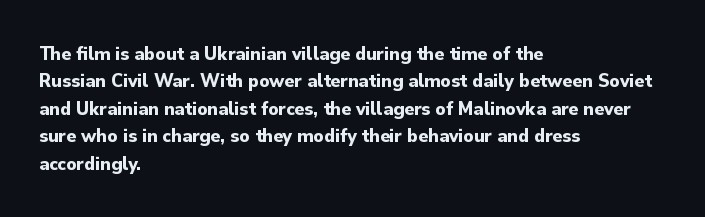
Q: Is the text bold? A: Yes.
Q: Is the text italic (slanted)? A: No, it is upright.
Q: Is the text underlined? A: No.
Q: How is the paragraph aligned? A: Left-aligned.
Q: Is the spacing between letters normal or unusually wide? A: Normal.
Q: Is the spacing between lines tight, normal or loose? A: Normal.
